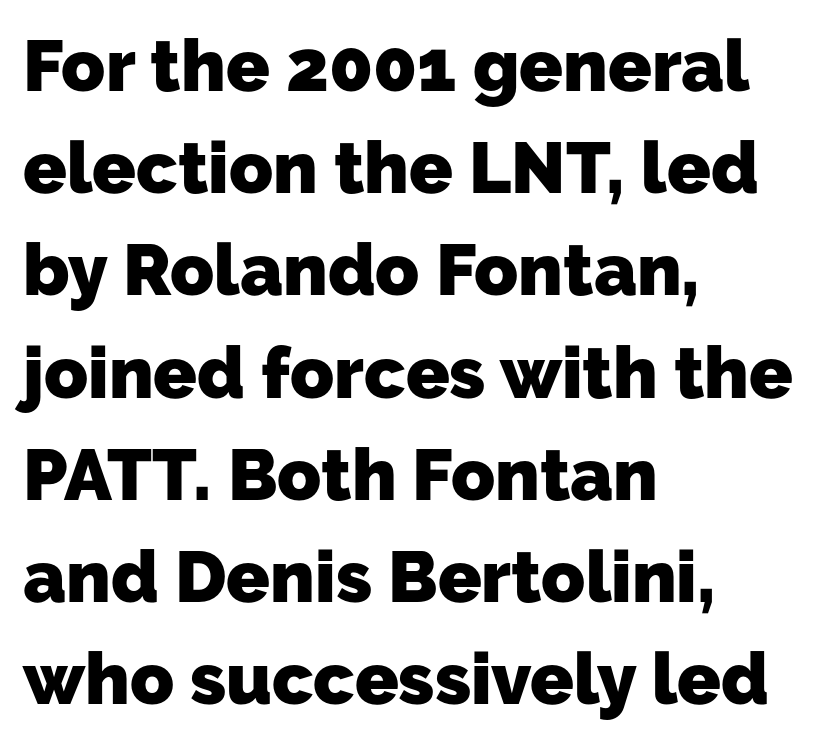
Q: Is the text bold? A: Yes.
Q: Is the typeface a serif or a sans-serif typeface? A: Sans-serif.
Q: Is the text underlined? A: No.
Q: How is the paragraph aligned? A: Left-aligned.
Q: Is the spacing between letters normal or unusually wide? A: Normal.
Q: Is the spacing between lines tight, normal or loose? A: Normal.
Q: Width (condensed, normal, or wide)? A: Normal.
Q: Stroke contrast? A: Low.
Q: x-height? A: Medium.
Q: Monospaced? A: No.
